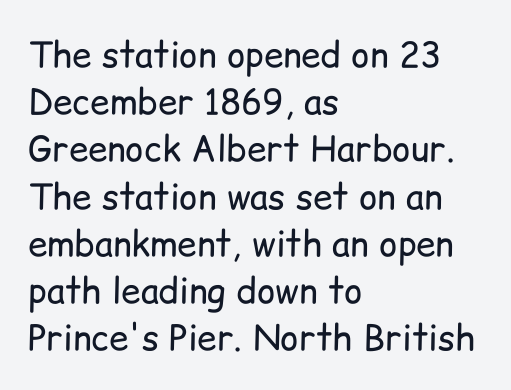
{"serif": "no", "italic": "no", "bold": "no", "weight": "regular", "width": "normal", "stroke_contrast": "low", "x_height": "medium", "monospaced": "no", "underline": "no", "align": "left", "line_spacing": "normal", "line_spacing_ratio": 1.35, "letter_spacing": "normal", "letter_spacing_em": 0.0, "glyph_px": 35}
